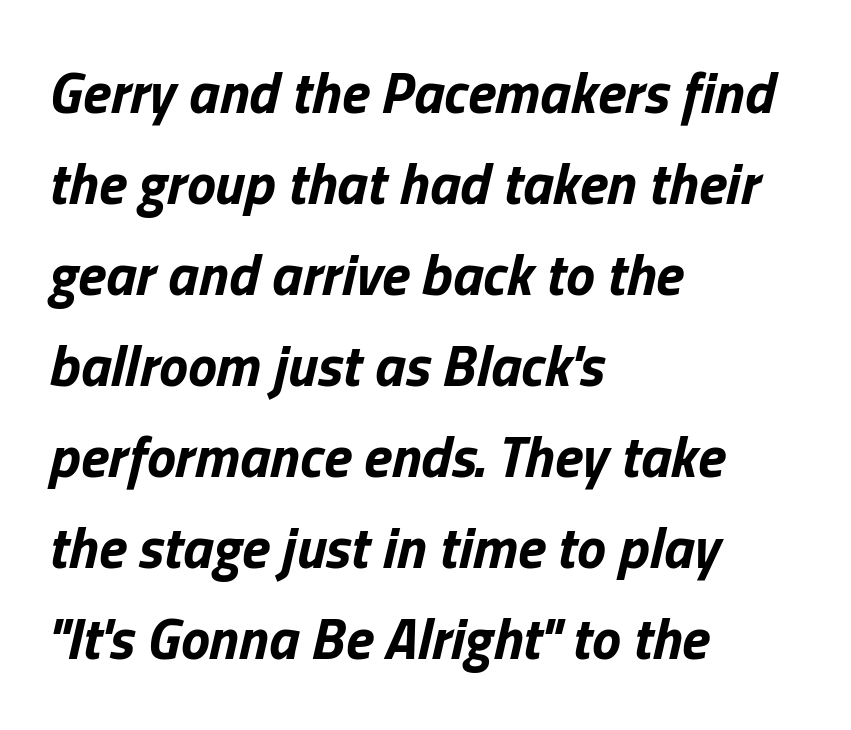
Q: Is the text bold? A: Yes.
Q: Is the text italic (slanted)? A: Yes, it leans right by about 13 degrees.
Q: Is the text underlined? A: No.
Q: How is the paragraph aligned? A: Left-aligned.
Q: Is the spacing between letters normal or unusually wide? A: Normal.
Q: Is the spacing between lines tight, normal or loose? A: Normal.
Q: Width (condensed, normal, or wide)? A: Normal.
Q: Stroke contrast? A: Low.
Q: x-height? A: Medium.
Q: Monospaced? A: No.
